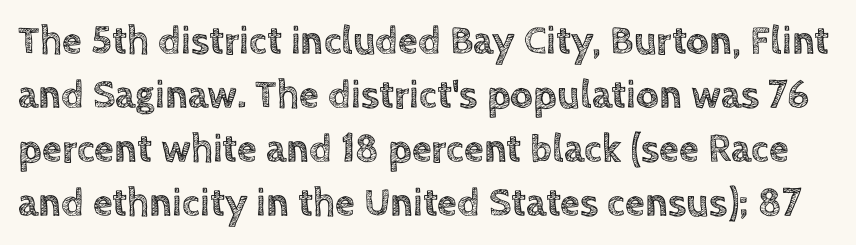
{"italic": "no", "width": "normal", "x_height": "large", "monospaced": "no", "underline": "no", "line_spacing": "normal", "line_spacing_ratio": 1.35, "letter_spacing": "normal", "letter_spacing_em": 0.0, "glyph_px": 40}
